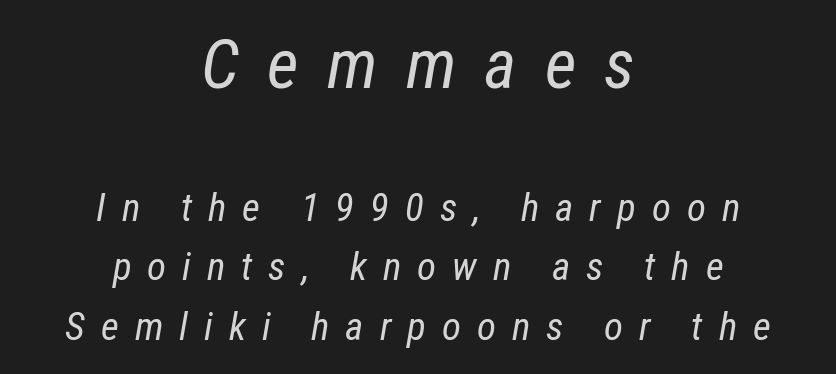
The image shows 69 px regular-weight, condensed type, italic (leaning right); set centered, normal line spacing (1.53x), unusually wide letter spacing (+0.41 em), not underlined; the first (top) block is 1.77x larger; low stroke contrast and a medium x-height.
